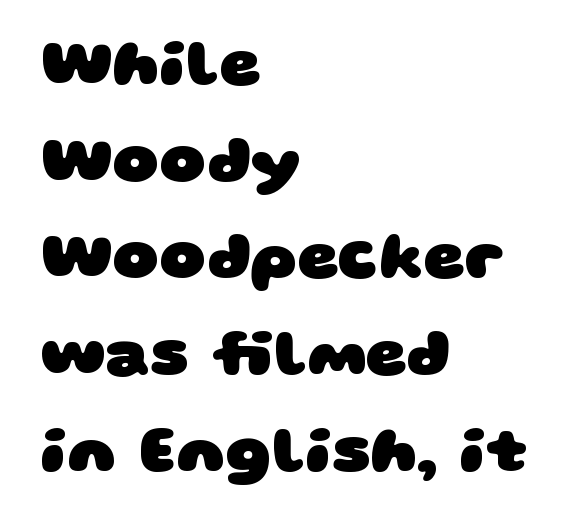
There is no visible air inserted between adjacent glyphs. These lines are rendered in a variable-pitch font. The strokes are fattened all the way to bold. The rendering shows plain stroke endings on the letterforms — a sans-serif design.
